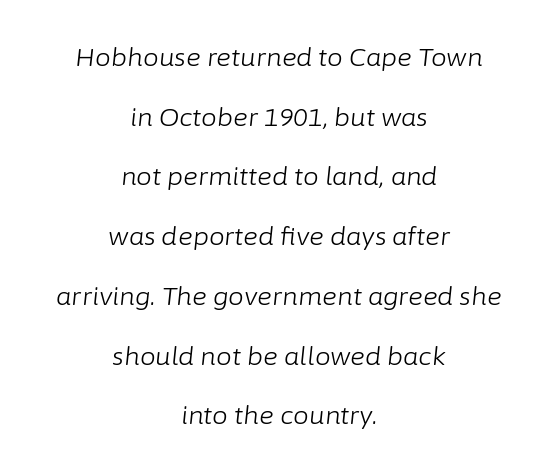
Compared with typical paragraphs, the rows here are farther apart. The font sits on the lighter half of the weight spectrum, regular included. Every character sits at an angle, as italics do. The text block is weighted toward neither margin, spreading evenly from the middle.
